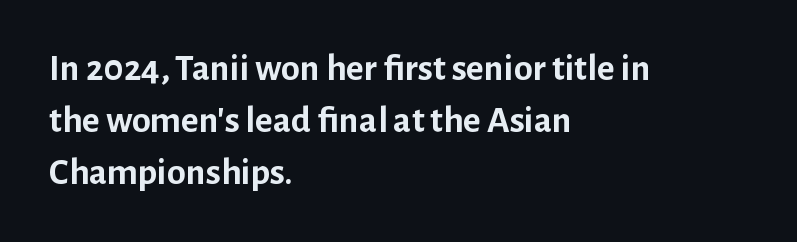
Q: Is the text bold? A: Yes.
Q: Is the text italic (slanted)? A: No, it is upright.
Q: Is the typeface a serif or a sans-serif typeface? A: Sans-serif.
Q: Is the text underlined? A: No.
Q: How is the paragraph aligned? A: Left-aligned.
Q: Is the spacing between letters normal or unusually wide? A: Normal.
Q: Is the spacing between lines tight, normal or loose? A: Normal.
Q: Width (condensed, normal, or wide)? A: Normal.
Q: Stroke contrast? A: Low.
Q: x-height? A: Medium.
Q: Monospaced? A: No.
